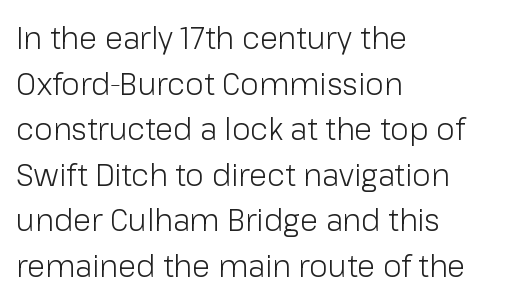
The image shows 30 px light sans-serif type, upright; set left-aligned, normal line spacing (1.52x), normal letter spacing, not underlined; low stroke contrast and a medium x-height.
